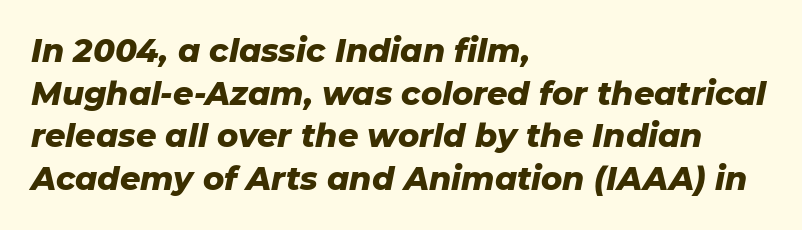
{"italic": "yes", "lean": "right", "slant_degrees": 11, "bold": "yes", "weight": "heavy", "width": "normal", "stroke_contrast": "low", "x_height": "medium", "monospaced": "no", "underline": "no", "align": "left", "line_spacing": "normal", "line_spacing_ratio": 1.33, "letter_spacing": "normal", "letter_spacing_em": 0.0, "glyph_px": 32}
